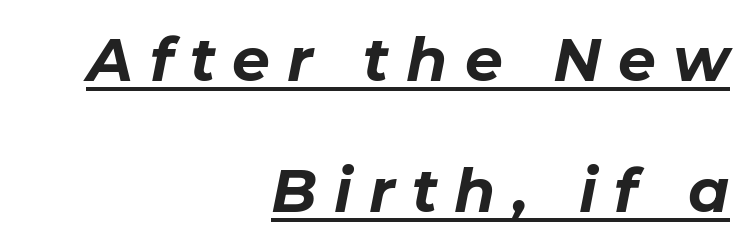
The image shows 60 px bold type, italic (leaning right); set right-aligned, loose line spacing (2.19x), unusually wide letter spacing (+0.28 em), underlined; low stroke contrast and a medium x-height.
